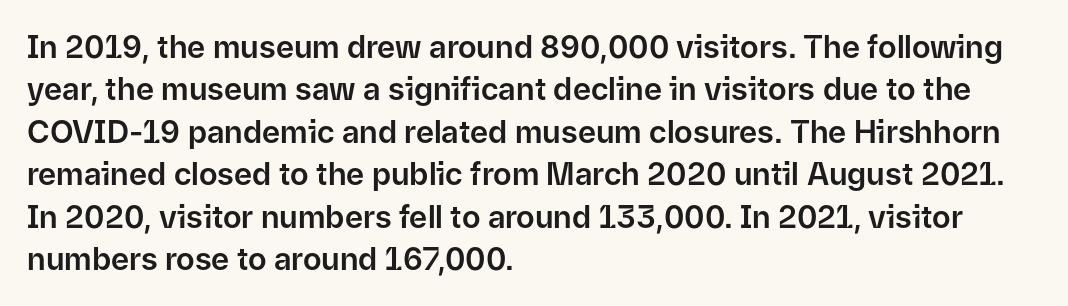
The image shows 31 px sans-serif type, upright; set left-aligned, normal line spacing (1.37x), normal letter spacing, not underlined; low stroke contrast and a medium x-height.
